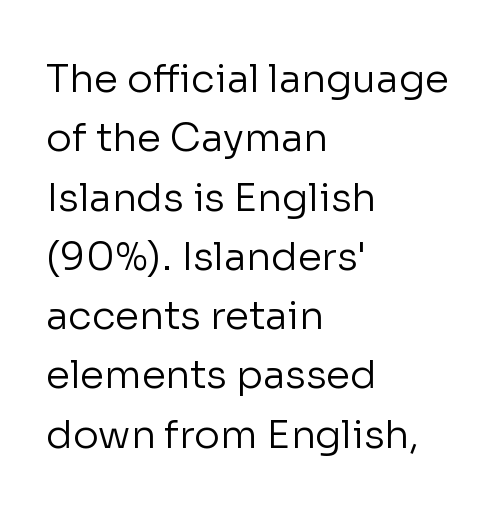
The image shows 39 px regular-weight sans-serif type, upright; set left-aligned, normal line spacing (1.52x), normal letter spacing, not underlined; low stroke contrast and a medium x-height.
